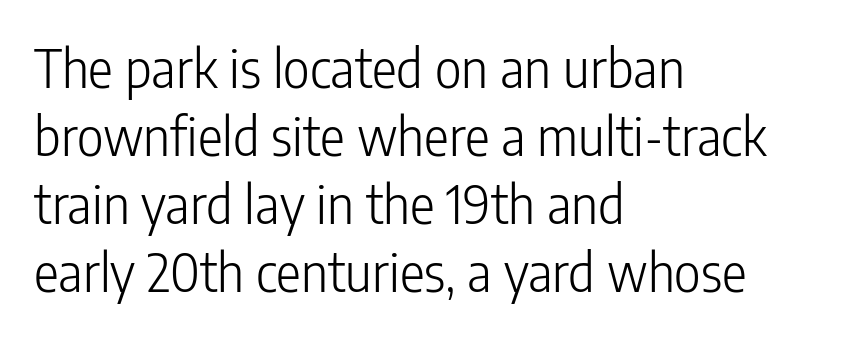
This sample keeps an unexceptional amount of space between lines. No word sits above an underline. The gaps between neighbouring characters are ordinary and unremarkable. Note the varied advance widths — an 'i' is clearly narrower than an 'm'.
